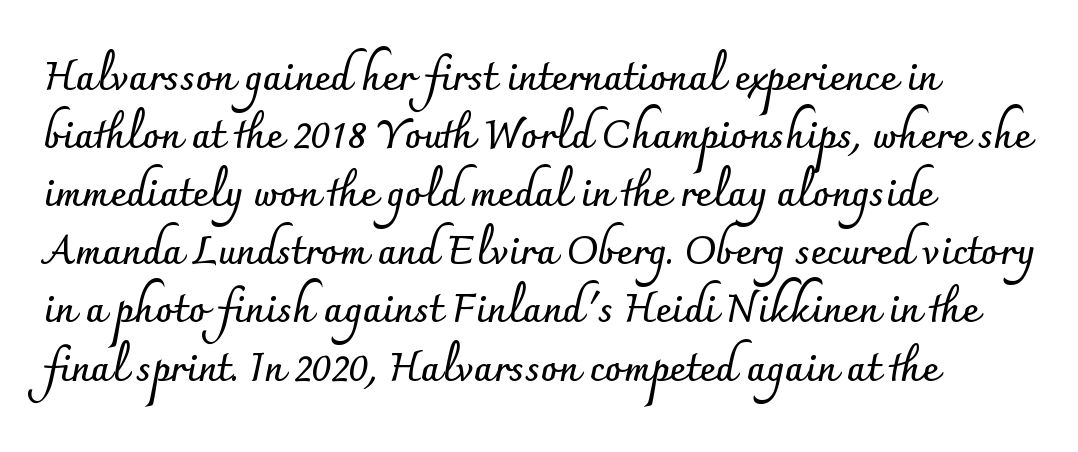
The image shows 39 px semibold sans-serif type; set left-aligned, normal line spacing (1.49x), normal letter spacing, not underlined; low stroke contrast and a small x-height.
